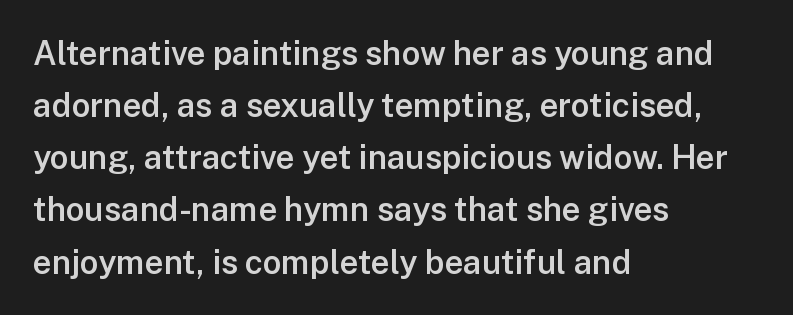
{"serif": "no", "italic": "no", "bold": "semi", "weight": "semibold", "width": "normal", "stroke_contrast": "low", "x_height": "medium", "monospaced": "no", "underline": "no", "align": "left", "line_spacing": "normal", "line_spacing_ratio": 1.58, "letter_spacing": "normal", "letter_spacing_em": 0.0, "glyph_px": 33}
